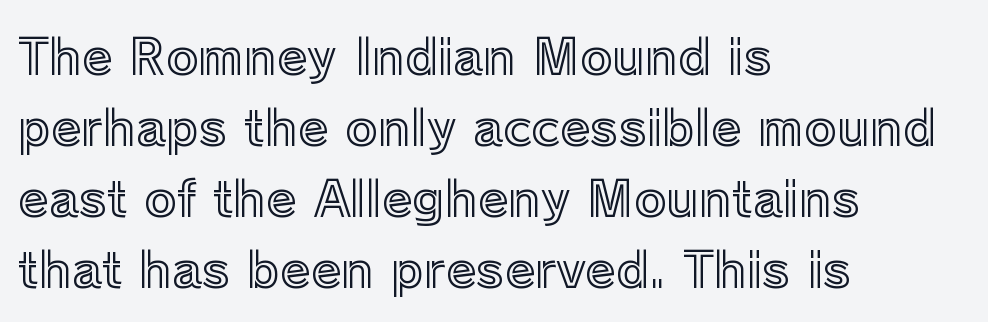
{"italic": "no", "width": "normal", "x_height": "medium", "monospaced": "no", "underline": "no", "align": "left", "line_spacing": "normal", "line_spacing_ratio": 1.45, "letter_spacing": "normal", "letter_spacing_em": 0.0, "glyph_px": 49}
